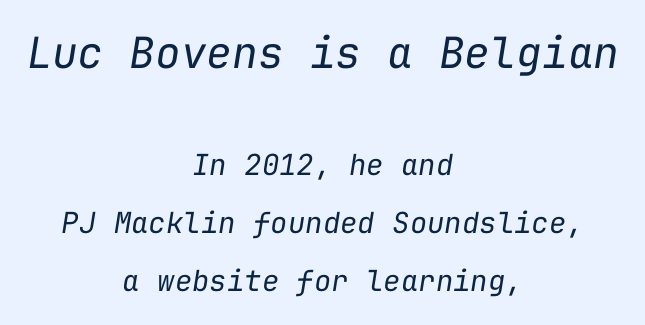
The image shows 43 px regular-weight type, italic (leaning right), monospaced; set centered, loose line spacing (2.01x), normal letter spacing, not underlined; the first (top) block is 1.48x larger; low stroke contrast and a medium x-height.
